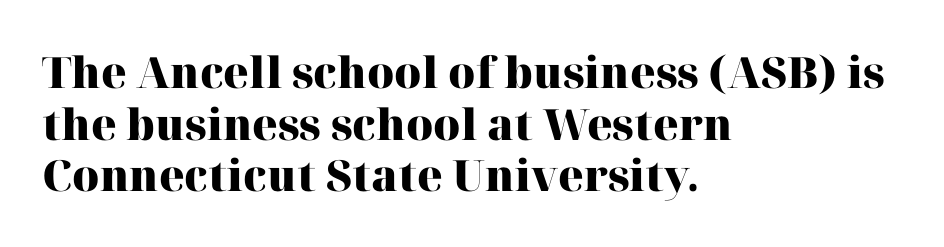
Q: Is the text bold? A: Yes.
Q: Is the text italic (slanted)? A: No, it is upright.
Q: Is the typeface a serif or a sans-serif typeface? A: Serif.
Q: Is the text underlined? A: No.
Q: How is the paragraph aligned? A: Left-aligned.
Q: Is the spacing between letters normal or unusually wide? A: Normal.
Q: Width (condensed, normal, or wide)? A: Normal.
Q: Stroke contrast? A: High.
Q: x-height? A: Medium.
Q: Monospaced? A: No.
